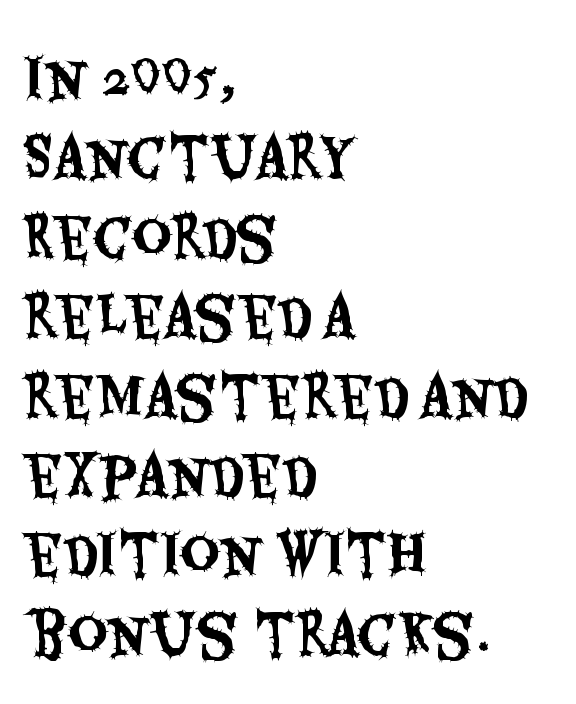
{"serif": "no", "italic": "no", "width": "condensed", "stroke_contrast": "medium", "x_height": "large", "monospaced": "no", "underline": "no", "align": "left", "line_spacing": "normal", "line_spacing_ratio": 1.47, "letter_spacing": "normal", "letter_spacing_em": 0.0, "glyph_px": 54}
